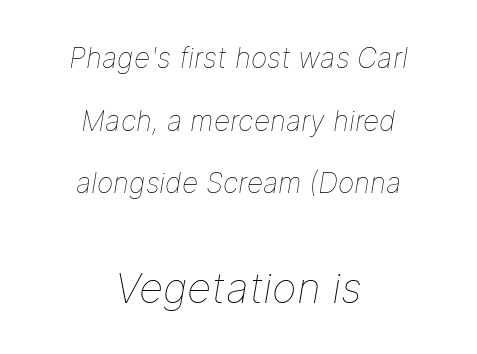
The image shows 42 px thin type, italic (leaning right); set centered, loose line spacing (2.24x), normal letter spacing, not underlined; the second (bottom) block is 1.5x larger; low stroke contrast and a medium x-height.
